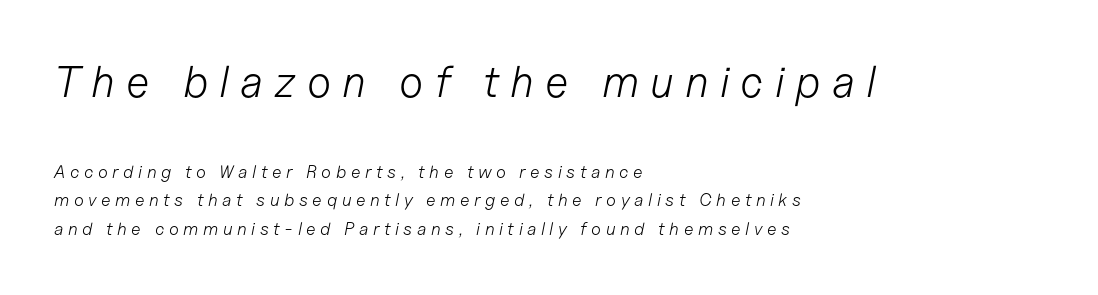
The image shows 44 px light type, italic (leaning right); set left-aligned, normal line spacing (1.6x), unusually wide letter spacing (+0.25 em), not underlined; the first (top) block is 2.44x larger; low stroke contrast and a medium x-height.
